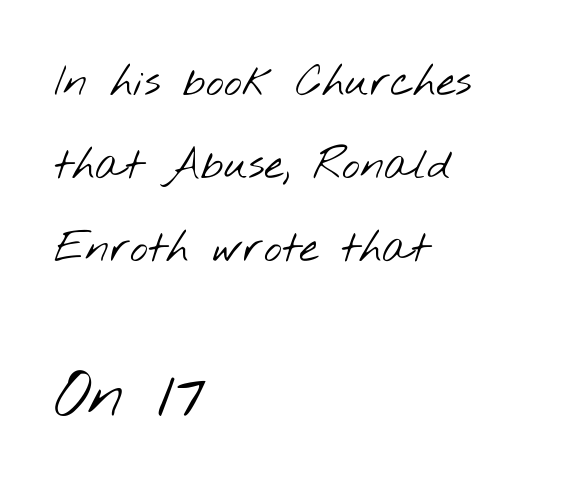
{"serif": "no", "bold": "no", "weight": "light", "width": "wide", "stroke_contrast": "low", "x_height": "small", "monospaced": "no", "underline": "no", "align": "left", "line_spacing": "loose", "line_spacing_ratio": 1.93, "letter_spacing": "normal", "letter_spacing_em": 0.0, "larger_block": "second", "size_ratio": 1.51, "glyph_px": 65}
